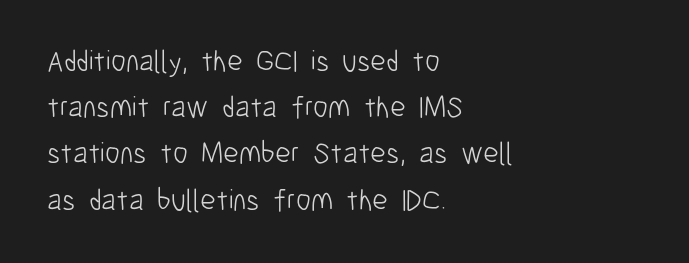
Is this a fixed-width face? No — the glyphs have proportional, varying widths. Observe the absence of serifs on each vertical stroke in this sample. The text block is weighted toward the left margin, trailing off unevenly rightward. No extra ink here — the face is not bold. Students, note that the glyphs here touch the page at normal intervals. The typography opts for an upright posture over an oblique one.
